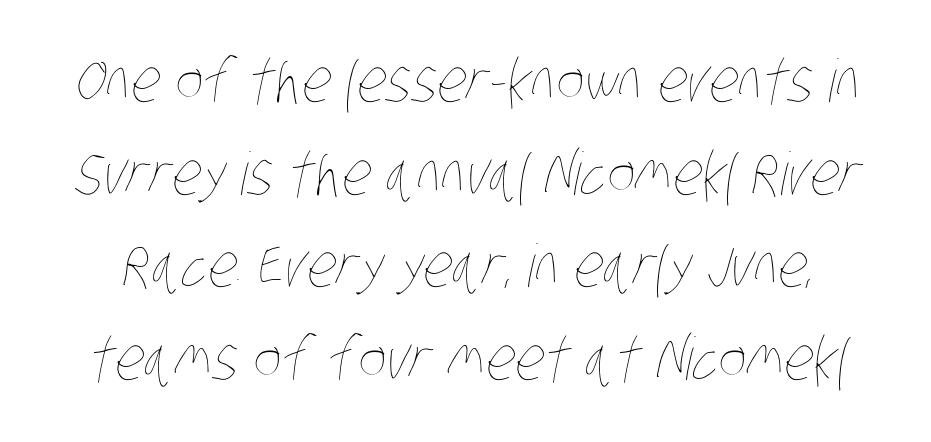
Think standard paragraph weight, or any step lighter than that. Letters rest on an invisible, unmarked baseline. Honestly, the letter spacing is just normal — you wouldn't notice it. The passage shown is typed in a proportional face where columns would drift. The rendering uses a moderate line-height, typical for paragraphs.
